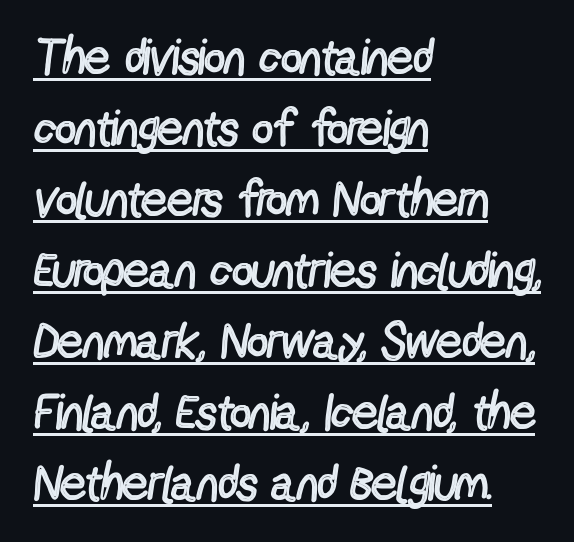
{"serif": "no", "bold": "no", "weight": "regular", "width": "condensed", "x_height": "medium", "monospaced": "no", "underline": "yes", "align": "left", "line_spacing": "normal", "line_spacing_ratio": 1.42, "letter_spacing": "normal", "letter_spacing_em": 0.0, "glyph_px": 50}
